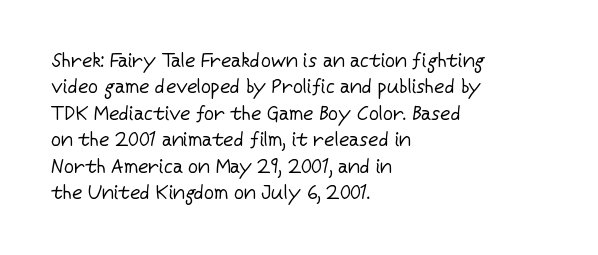
Characters remain perfectly vertical along every line. Rows of type keep a routine distance in the vertical direction. The face looks like a standard text weight, possibly lighter. Letter spacing: default. Each row of text sits above clean, open space.
